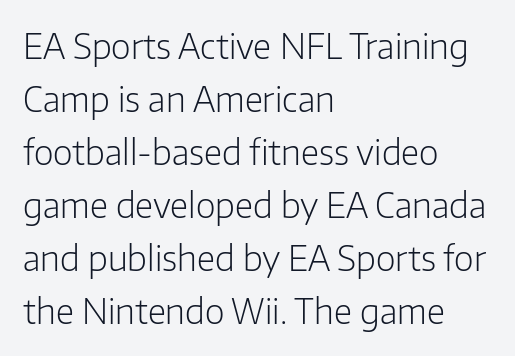
The image shows 34 px light sans-serif type, upright; set left-aligned, normal line spacing (1.56x), normal letter spacing, not underlined; low stroke contrast and a medium x-height.
